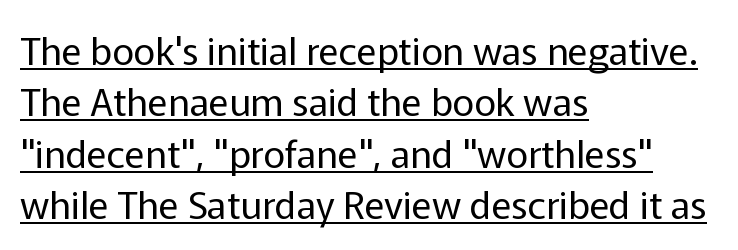
The image shows 38 px regular-weight sans-serif type, upright; set left-aligned, normal line spacing (1.35x), normal letter spacing, underlined; low stroke contrast and a medium x-height.
